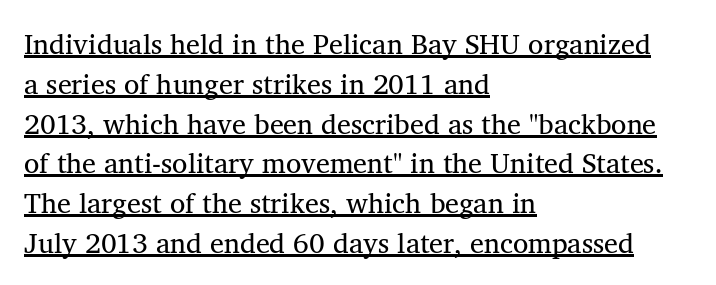
{"serif": "yes", "bold": "no", "weight": "regular", "width": "normal", "stroke_contrast": "medium", "x_height": "medium", "monospaced": "no", "underline": "yes", "align": "left", "line_spacing": "normal", "line_spacing_ratio": 1.42, "letter_spacing": "normal", "letter_spacing_em": 0.0, "glyph_px": 28}
